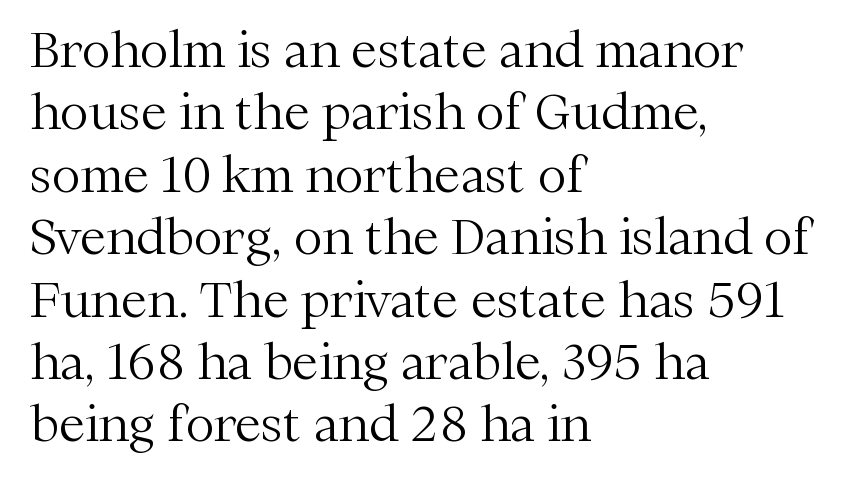
Small tapered or slab feet sit at the stroke ends, so this counts as serif. Every stem runs plumb, perpendicular to the baseline. The paragraph shown leans on its left margin. Weight: not bold — regular or lighter. Compared with typical body copy, the letter spacing here is the same.
